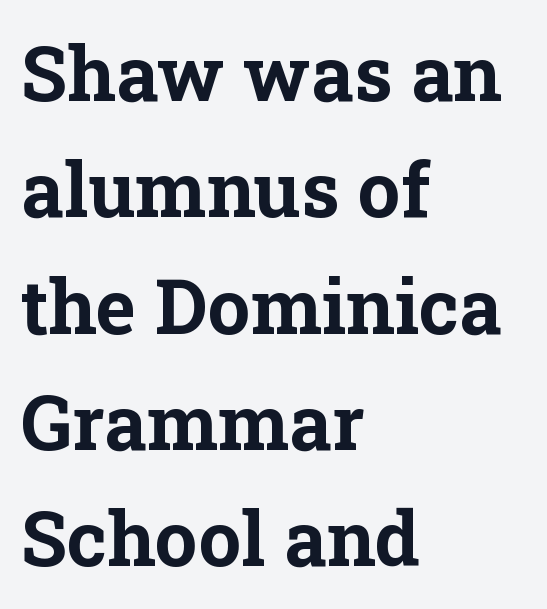
The image shows 76 px bold serif type, upright; set left-aligned, normal line spacing (1.53x), normal letter spacing, not underlined; low stroke contrast and a medium x-height.
